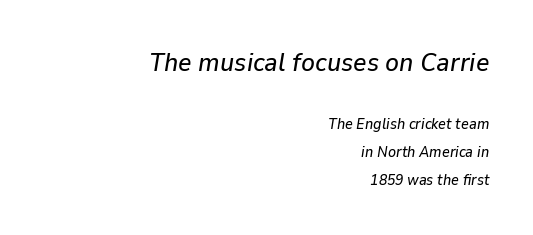
Q: Is the text italic (slanted)? A: Yes, it leans right by about 9 degrees.
Q: Is the text underlined? A: No.
Q: How is the paragraph aligned? A: Right-aligned.
Q: Is the spacing between letters normal or unusually wide? A: Normal.
Q: Which block of text is set in a larger size, the first (top) or the second (bottom)? A: The first (top) one.
